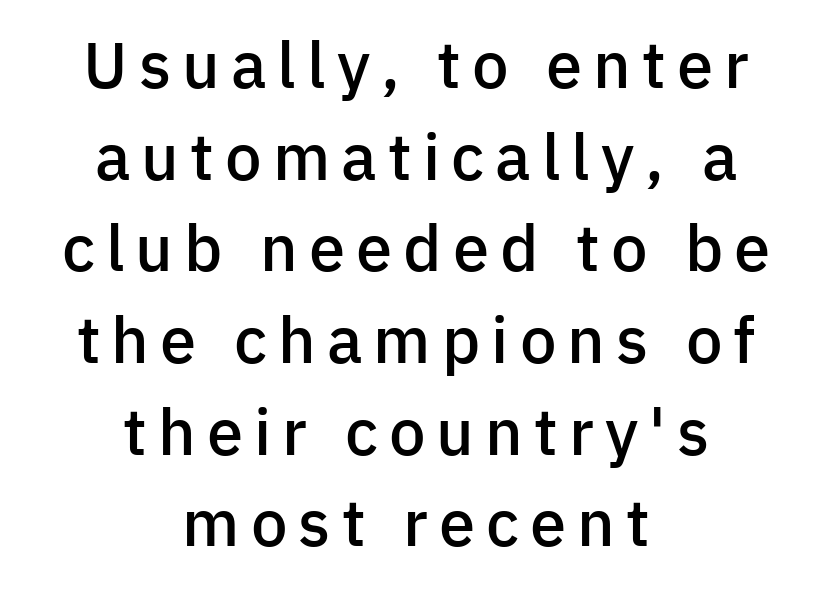
Q: Is the text bold? A: Semi-bold.
Q: Is the text italic (slanted)? A: No, it is upright.
Q: Is the typeface a serif or a sans-serif typeface? A: Sans-serif.
Q: Is the text underlined? A: No.
Q: How is the paragraph aligned? A: Centered.
Q: Is the spacing between lines tight, normal or loose? A: Normal.
Q: Width (condensed, normal, or wide)? A: Normal.
Q: Stroke contrast? A: Low.
Q: x-height? A: Medium.
Q: Monospaced? A: No.
